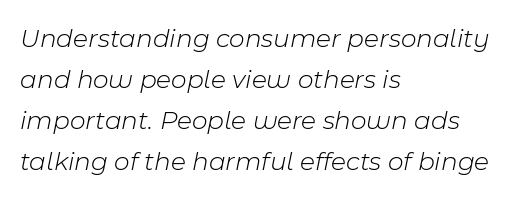
The image shows 27 px text type, italic (leaning right); set left-aligned, normal line spacing (1.52x), normal letter spacing, not underlined.
